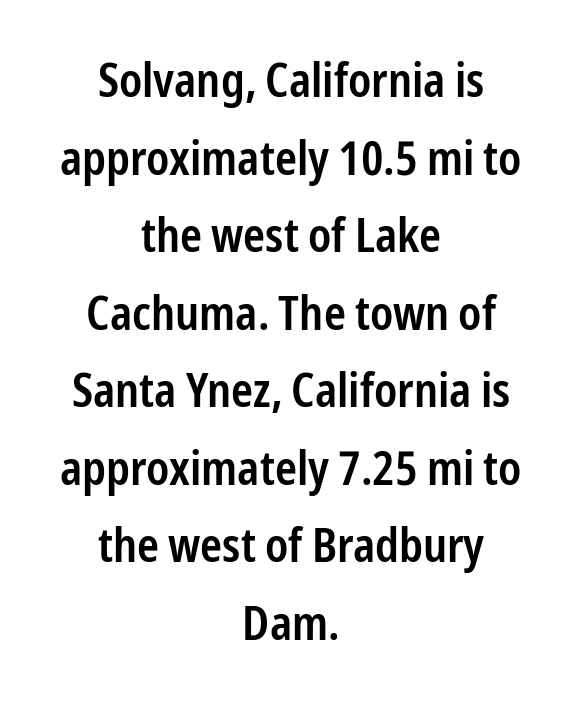
Q: Is the text bold? A: Semi-bold.
Q: Is the text italic (slanted)? A: No, it is upright.
Q: Is the typeface a serif or a sans-serif typeface? A: Sans-serif.
Q: Is the text underlined? A: No.
Q: How is the paragraph aligned? A: Centered.
Q: Is the spacing between letters normal or unusually wide? A: Normal.
Q: Is the spacing between lines tight, normal or loose? A: Normal.
Q: Width (condensed, normal, or wide)? A: Condensed.
Q: Stroke contrast? A: Low.
Q: x-height? A: Medium.
Q: Monospaced? A: No.
